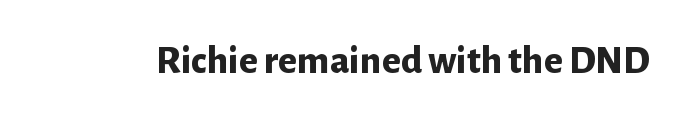
Q: Is the text bold? A: Yes.
Q: Is the text italic (slanted)? A: No, it is upright.
Q: Is the typeface a serif or a sans-serif typeface? A: Sans-serif.
Q: Is the text underlined? A: No.
Q: Is the spacing between letters normal or unusually wide? A: Normal.
Q: Width (condensed, normal, or wide)? A: Normal.
Q: Stroke contrast? A: Low.
Q: x-height? A: Medium.
Q: Monospaced? A: No.
